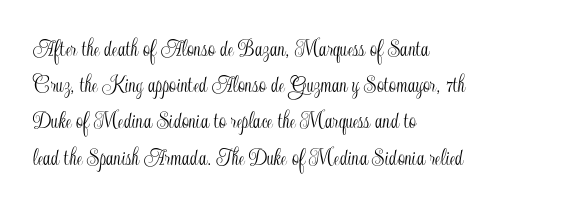
This sample keeps an unexceptional amount of space between lines. Characters follow at the spacing the type designer built in. Leftover space on each line is placed entirely after the last word. Nobody drew a line under any word here.
